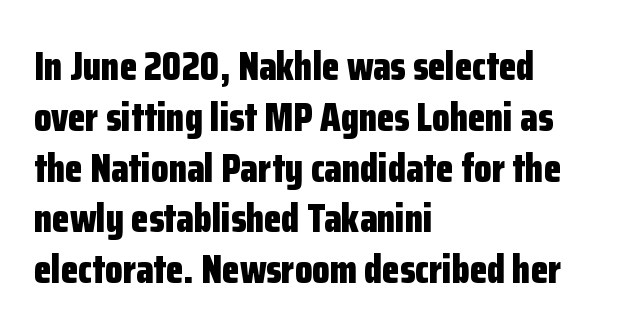
The image shows 40 px bold, condensed sans-serif type, upright; set left-aligned, normal line spacing (1.27x), normal letter spacing, not underlined; low stroke contrast and a medium x-height.
